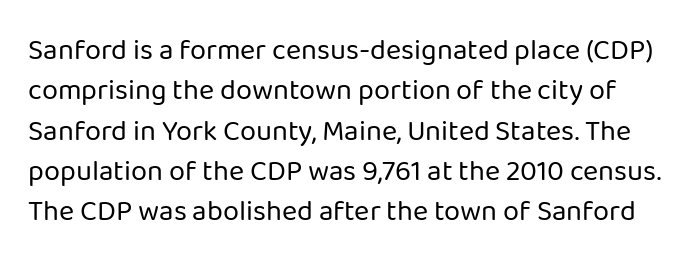
To sum up the face: it is a sans, with no serifs. The strokes carry an ordinary text weight at most. Leading matches the norm, producing a regular column. The passage shown is typed in a proportional face where columns would drift.
